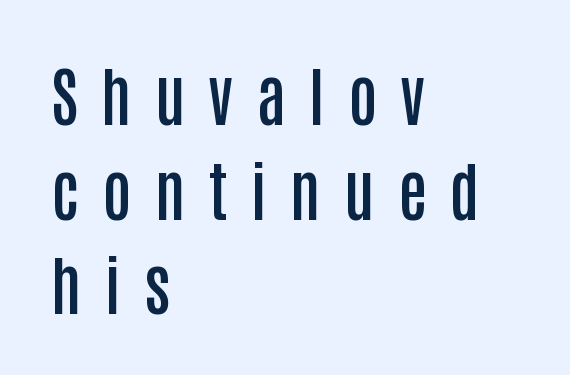
The image shows 64 px semibold, condensed sans-serif type, upright; set left-aligned, normal line spacing (1.48x), unusually wide letter spacing (+0.36 em), not underlined; low stroke contrast and a large x-height.
